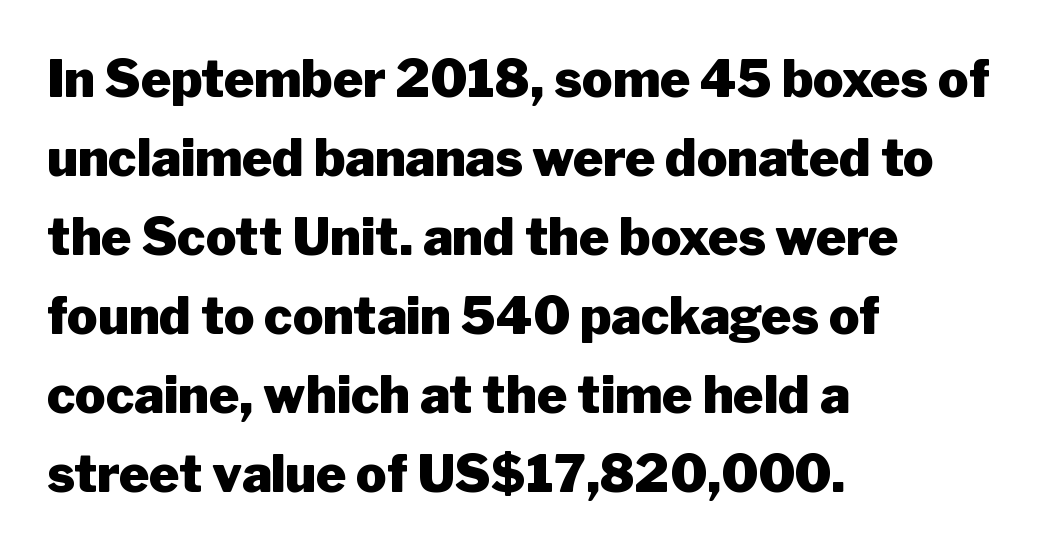
The image shows 51 px heavy sans-serif type, upright; set left-aligned, normal line spacing (1.55x), normal letter spacing, not underlined; low stroke contrast and a medium x-height.
